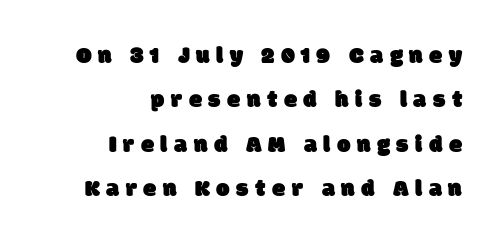
Typeset ragged left — the right edge is the straight one. The rendering inserts visible extra space after every character. The area under the type is left untouched.
